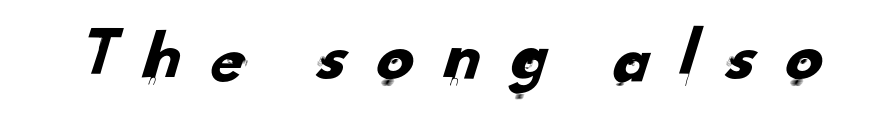
Q: Is the typeface a serif or a sans-serif typeface? A: Sans-serif.
Q: Is the text underlined? A: No.
Q: Is the spacing between letters normal or unusually wide? A: Unusually wide.
Q: Width (condensed, normal, or wide)? A: Normal.
Q: Stroke contrast? A: Low.
Q: x-height? A: Small.
Q: Monospaced? A: No.
